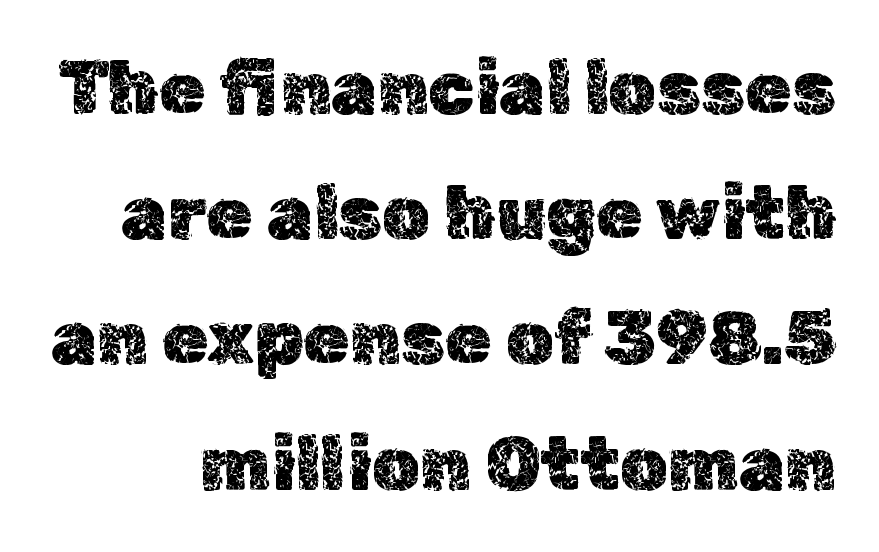
Q: Is the text italic (slanted)? A: No, it is upright.
Q: Is the text underlined? A: No.
Q: Is the spacing between letters normal or unusually wide? A: Normal.
Q: Is the spacing between lines tight, normal or loose? A: Normal.
Q: Width (condensed, normal, or wide)? A: Normal.
Q: x-height? A: Medium.
Q: Monospaced? A: No.
